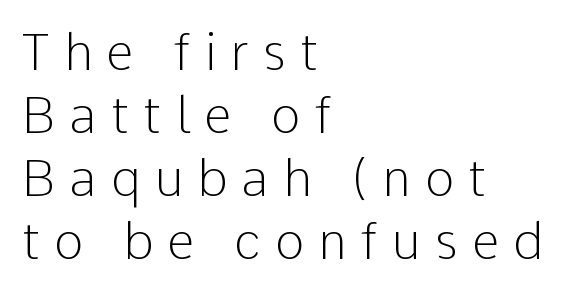
The image shows 50 px light sans-serif type, upright; set left-aligned, normal line spacing (1.26x), unusually wide letter spacing (+0.28 em), not underlined; low stroke contrast and a medium x-height.
